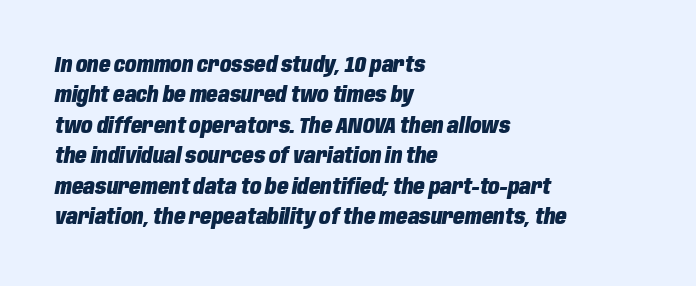
The image shows 21 px bold type, italic (leaning right); set left-aligned, normal line spacing (1.45x), normal letter spacing, not underlined.
